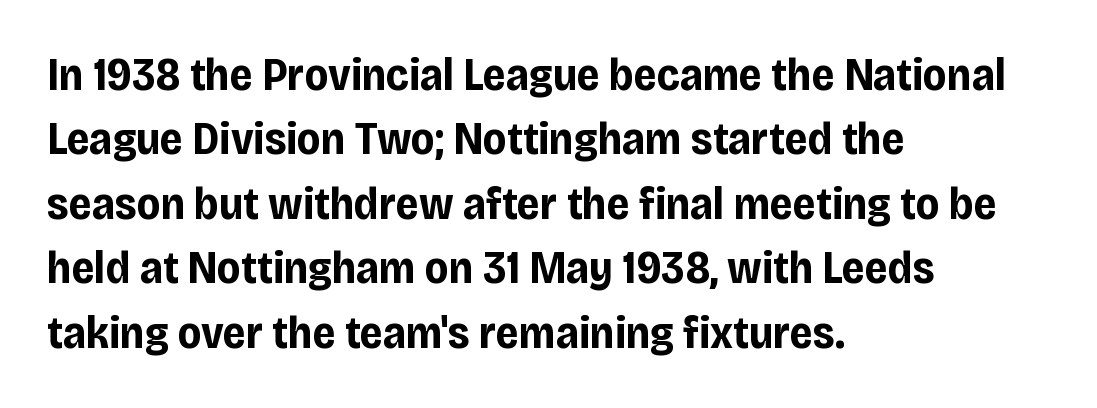
{"serif": "no", "italic": "no", "bold": "yes", "weight": "bold", "width": "condensed", "stroke_contrast": "low", "x_height": "large", "monospaced": "no", "underline": "no", "align": "left", "line_spacing": "normal", "line_spacing_ratio": 1.4, "letter_spacing": "normal", "letter_spacing_em": 0.0, "glyph_px": 46}
